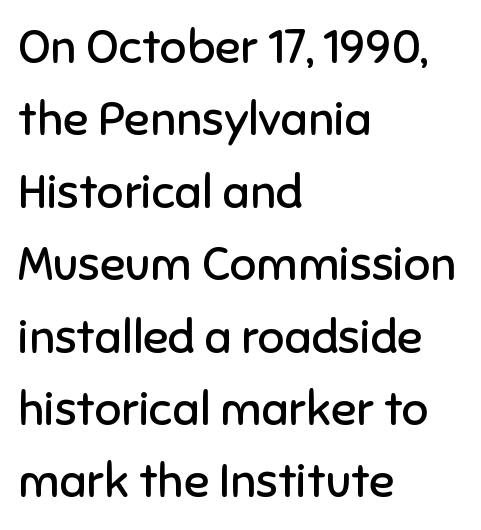
{"serif": "no", "italic": "no", "bold": "no", "weight": "regular", "width": "normal", "stroke_contrast": "low", "x_height": "medium", "monospaced": "no", "underline": "no", "align": "left", "line_spacing": "normal", "line_spacing_ratio": 1.54, "letter_spacing": "normal", "letter_spacing_em": 0.0, "glyph_px": 47}
